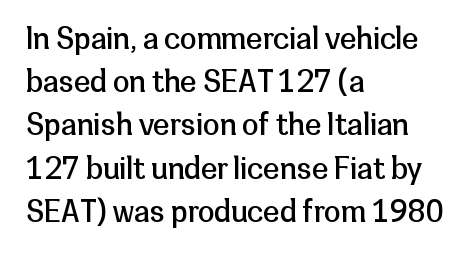
Nope, not italic — everything's standing straight. The rendering shows plain stroke endings on the letterforms — a sans-serif design. Evenly set lines give the paragraph a standard silhouette. Letters rest on an invisible, unmarked baseline.
